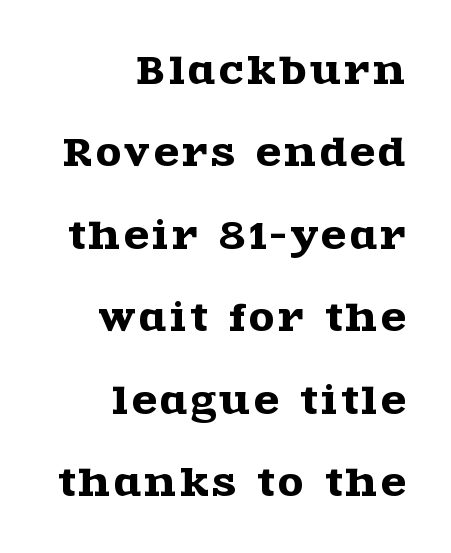
Q: Is the text italic (slanted)? A: No, it is upright.
Q: Is the typeface a serif or a sans-serif typeface? A: Serif.
Q: Is the text underlined? A: No.
Q: How is the paragraph aligned? A: Right-aligned.
Q: Is the spacing between lines tight, normal or loose? A: Loose.
Q: Width (condensed, normal, or wide)? A: Wide.
Q: x-height? A: Large.
Q: Monospaced? A: No.
